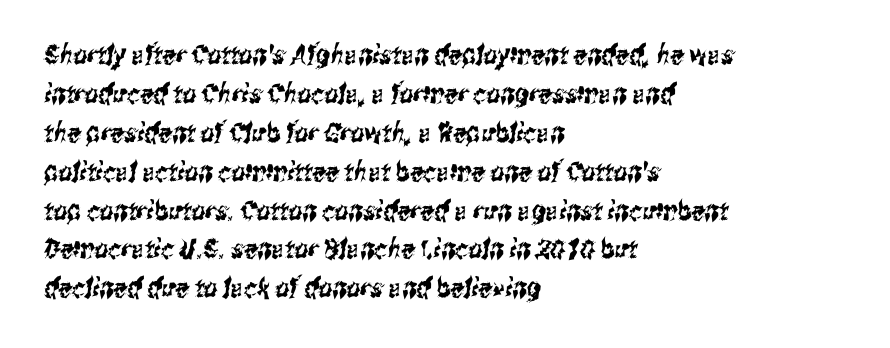
{"underline": "no", "align": "left", "line_spacing": "normal", "line_spacing_ratio": 1.44, "letter_spacing": "normal", "letter_spacing_em": 0.0, "glyph_px": 27}
